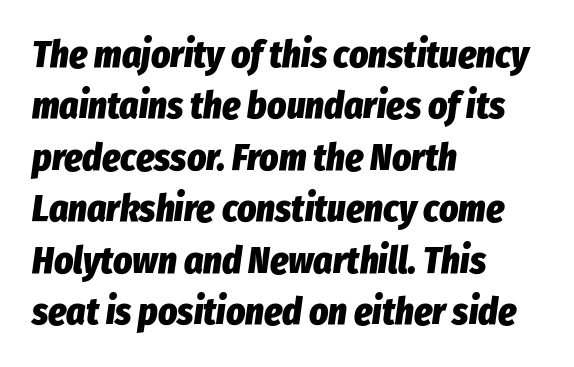
Q: Is the text bold? A: Yes.
Q: Is the text italic (slanted)? A: Yes, it leans right by about 8 degrees.
Q: Is the text underlined? A: No.
Q: How is the paragraph aligned? A: Left-aligned.
Q: Is the spacing between letters normal or unusually wide? A: Normal.
Q: Is the spacing between lines tight, normal or loose? A: Normal.
Q: Width (condensed, normal, or wide)? A: Condensed.
Q: Stroke contrast? A: Low.
Q: x-height? A: Medium.
Q: Monospaced? A: No.
